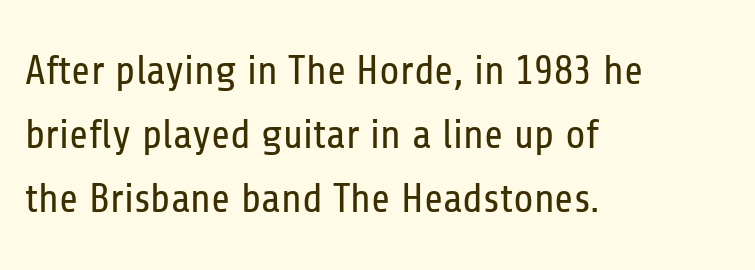
Q: Is the text bold? A: No.
Q: Is the text italic (slanted)? A: No, it is upright.
Q: Is the typeface a serif or a sans-serif typeface? A: Sans-serif.
Q: Is the text underlined? A: No.
Q: How is the paragraph aligned? A: Left-aligned.
Q: Is the spacing between letters normal or unusually wide? A: Normal.
Q: Is the spacing between lines tight, normal or loose? A: Normal.
Q: Width (condensed, normal, or wide)? A: Condensed.
Q: Stroke contrast? A: Low.
Q: x-height? A: Medium.
Q: Monospaced? A: No.
